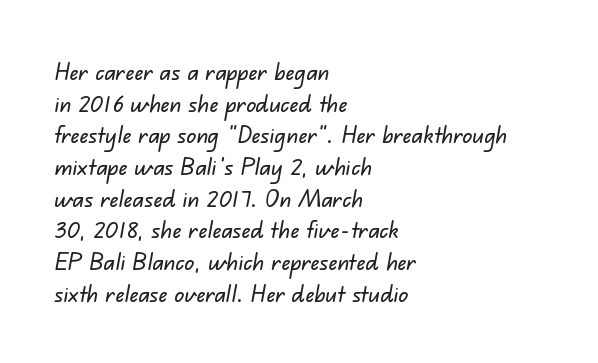
Q: Is the text underlined? A: No.
Q: How is the paragraph aligned? A: Left-aligned.
Q: Is the spacing between letters normal or unusually wide? A: Normal.
Q: Is the spacing between lines tight, normal or loose? A: Normal.
